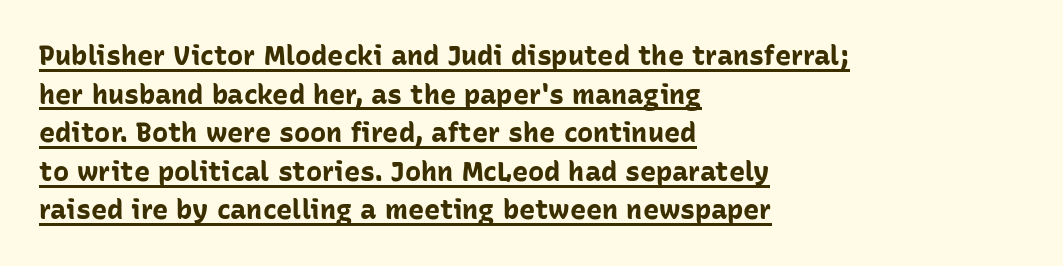
Q: Is the text bold? A: Yes.
Q: Is the text italic (slanted)? A: No, it is upright.
Q: Is the text underlined? A: Yes.
Q: How is the paragraph aligned? A: Left-aligned.
Q: Is the spacing between letters normal or unusually wide? A: Normal.
Q: Is the spacing between lines tight, normal or loose? A: Normal.
